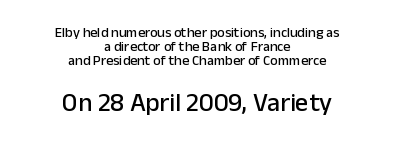
{"italic": "no", "underline": "no", "align": "center", "line_spacing": "tight", "line_spacing_ratio": 1.0, "letter_spacing": "normal", "letter_spacing_em": 0.0, "larger_block": "second", "size_ratio": 1.86, "glyph_px": 26}
